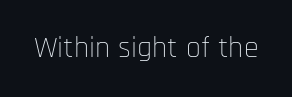
The image shows 30 px thin, condensed sans-serif type, upright; set normal letter spacing, not underlined; low stroke contrast and a large x-height.
